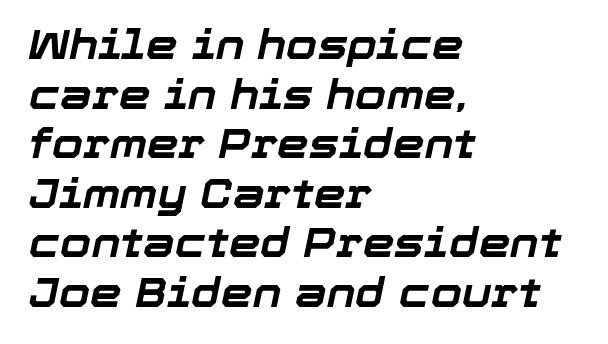
Compared with a centered layout, this one pins lines to the left instead. The space beneath each line is pristine and unruled. Caption: standard tracking, unaltered. The typography opts for an oblique posture over an upright one. A typesetter would call this proportional, since set widths differ per character. On the weight axis this lands at bold, roughly 700.
